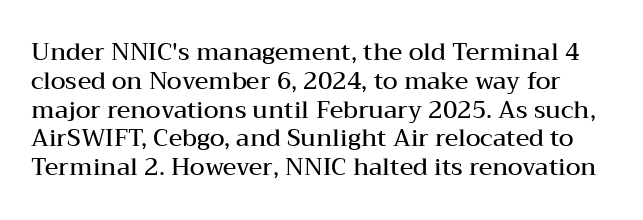
{"italic": "no", "bold": "semi", "underline": "no", "line_spacing_ratio": 1.2, "letter_spacing": "normal", "letter_spacing_em": 0.0, "glyph_px": 24}
